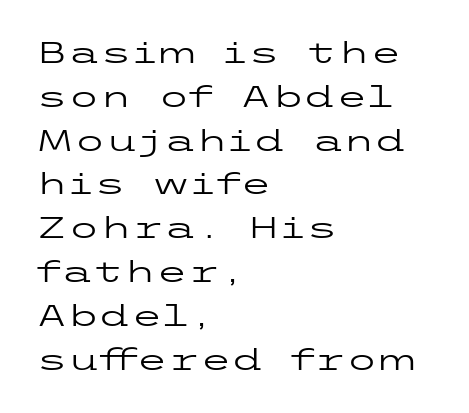
The image shows 29 px regular-weight, wide sans-serif type, upright; set left-aligned, normal line spacing (1.51x), normal letter spacing, not underlined; low stroke contrast and a medium x-height.
